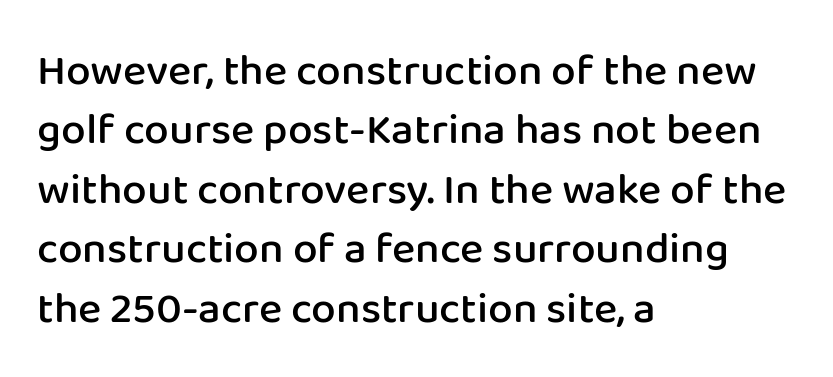
Q: Is the text bold? A: Semi-bold.
Q: Is the text italic (slanted)? A: No, it is upright.
Q: Is the typeface a serif or a sans-serif typeface? A: Sans-serif.
Q: Is the text underlined? A: No.
Q: How is the paragraph aligned? A: Left-aligned.
Q: Is the spacing between letters normal or unusually wide? A: Normal.
Q: Is the spacing between lines tight, normal or loose? A: Normal.
Q: Width (condensed, normal, or wide)? A: Normal.
Q: Stroke contrast? A: Low.
Q: x-height? A: Medium.
Q: Monospaced? A: No.
